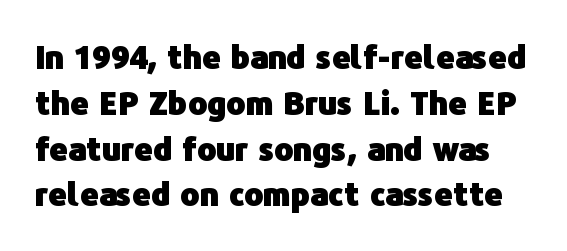
The image shows 32 px heavy sans-serif type, upright; set normal line spacing (1.43x), normal letter spacing, not underlined; low stroke contrast and a medium x-height.
